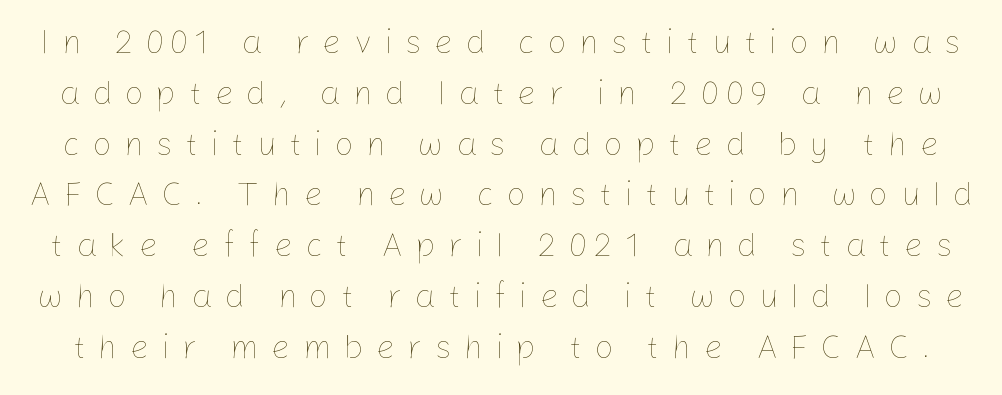
The image shows 33 px thin type, upright; set normal line spacing (1.54x), unusually wide letter spacing (+0.38 em), not underlined; low stroke contrast and a medium x-height.
